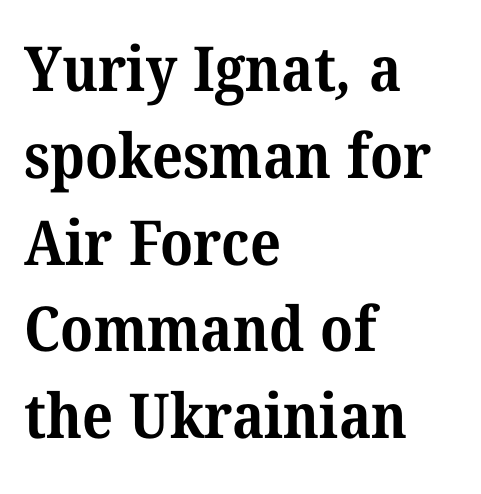
{"serif": "yes", "bold": "yes", "weight": "bold", "width": "normal", "stroke_contrast": "medium", "x_height": "medium", "monospaced": "no", "underline": "no", "align": "left", "line_spacing": "normal", "line_spacing_ratio": 1.4, "letter_spacing": "normal", "letter_spacing_em": 0.0, "glyph_px": 62}
